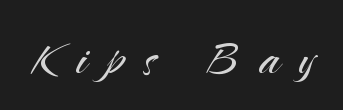
Inter-character spacing is expanded well beyond the font's built-in metrics. Underline: absent. This sample has the flowing, uneven cadence of proportional lettering. Are there feet on the stems? There aren't — it's a sans. Is this a heavy cut? Hardly; it is regular or lighter.
